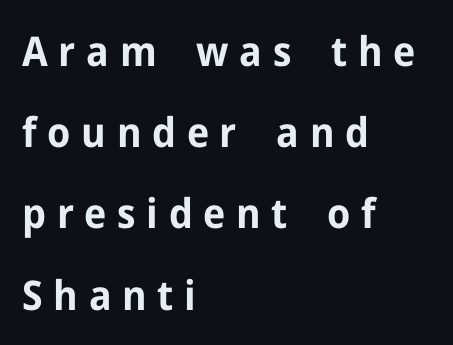
Regarding serifs, this sample does without them. The space between consecutive lines is lavish. Does the lettering tilt? It doesn't — this is upright. You could only call the tracking loose — the letters float apart. Descenders are the only things crossing below the line.
